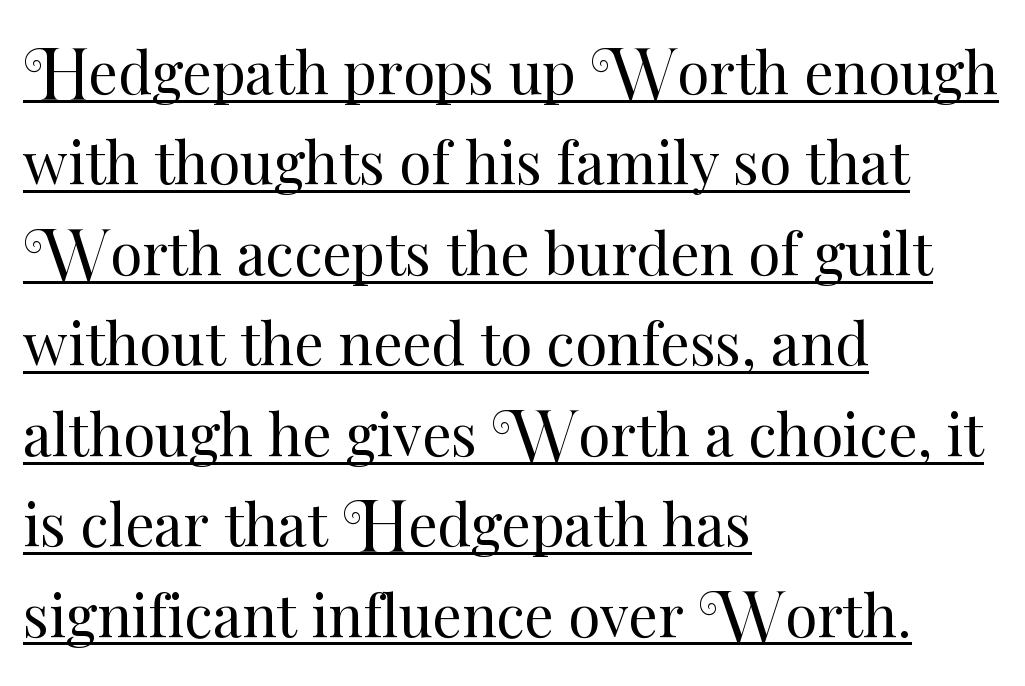
{"italic": "no", "bold": "no", "weight": "regular", "width": "normal", "stroke_contrast": "medium", "x_height": "small", "monospaced": "no", "underline": "yes", "align": "left", "line_spacing": "normal", "line_spacing_ratio": 1.56, "letter_spacing": "normal", "letter_spacing_em": 0.0, "glyph_px": 58}
